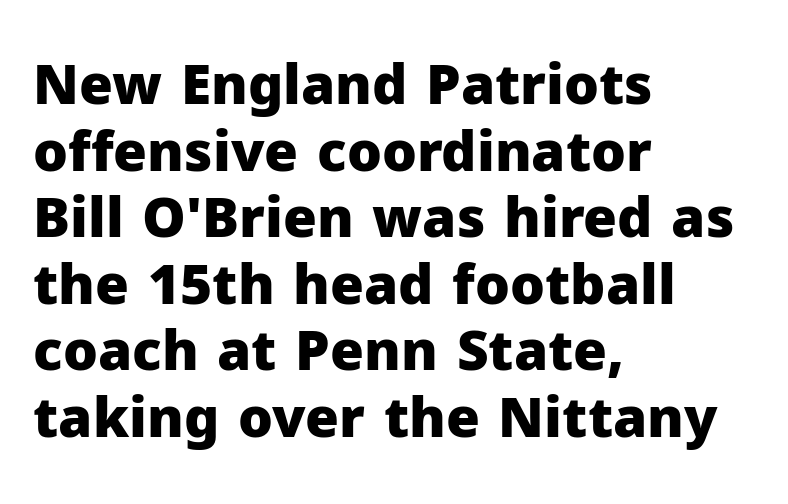
Look at the stroke-to-counter ratio: heavy, a bold. A clean baseline with only descenders dipping below it. Classification — sans serif. Designer's note — italics off, roman on.
